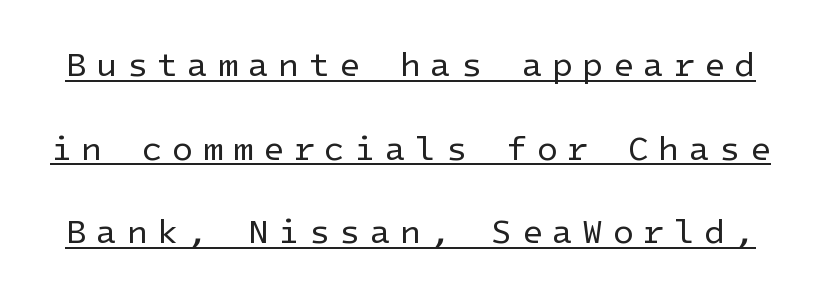
Honestly, the letter spacing is so wide it's the main thing you notice. The font sits on the lighter half of the weight spectrum, regular included. Leading: increased. Notice how a bar underscores the lettering throughout. Italic? Not at all — the glyphs are vertical. The characters display no serif detailing; their extremities are plain.
